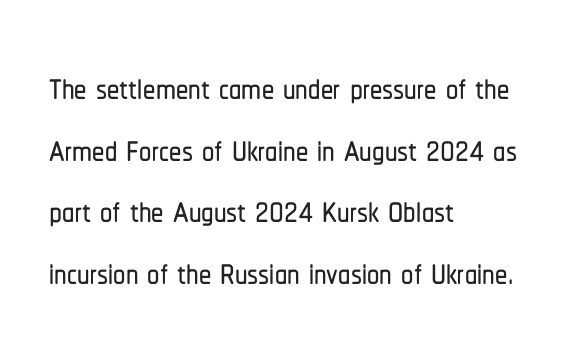
Q: Is the text italic (slanted)? A: No, it is upright.
Q: Is the typeface a serif or a sans-serif typeface? A: Sans-serif.
Q: Is the text underlined? A: No.
Q: How is the paragraph aligned? A: Left-aligned.
Q: Is the spacing between letters normal or unusually wide? A: Normal.
Q: Is the spacing between lines tight, normal or loose? A: Normal.
Q: Width (condensed, normal, or wide)? A: Condensed.
Q: Stroke contrast? A: Low.
Q: x-height? A: Medium.
Q: Monospaced? A: No.
